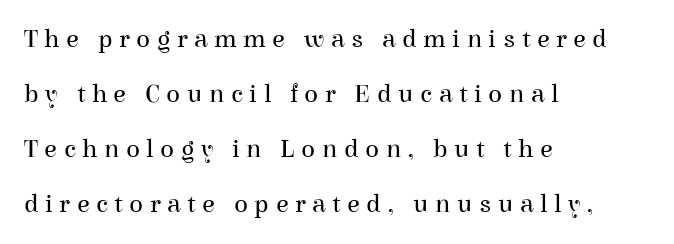
The image shows 26 px text type, upright; set left-aligned, loose line spacing (2.11x), unusually wide letter spacing (+0.25 em), not underlined.
